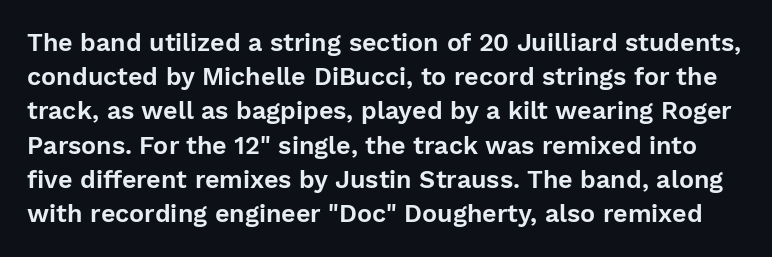
There is no visible air inserted between adjacent glyphs. Posture: upright roman. Bare-footed words on every line. Whoever set this chose a conventional vertical rhythm.
